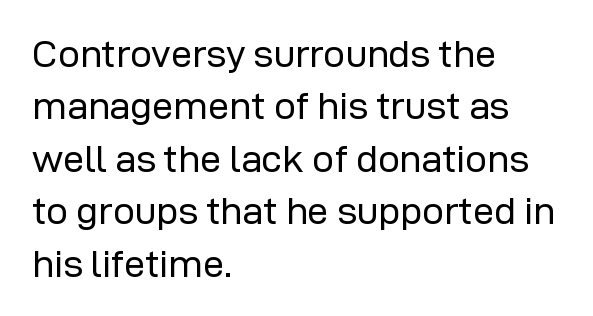
Q: Is the text bold? A: No.
Q: Is the text italic (slanted)? A: No, it is upright.
Q: Is the typeface a serif or a sans-serif typeface? A: Sans-serif.
Q: Is the text underlined? A: No.
Q: How is the paragraph aligned? A: Left-aligned.
Q: Is the spacing between letters normal or unusually wide? A: Normal.
Q: Is the spacing between lines tight, normal or loose? A: Normal.
Q: Width (condensed, normal, or wide)? A: Normal.
Q: Stroke contrast? A: Low.
Q: x-height? A: Medium.
Q: Monospaced? A: No.
